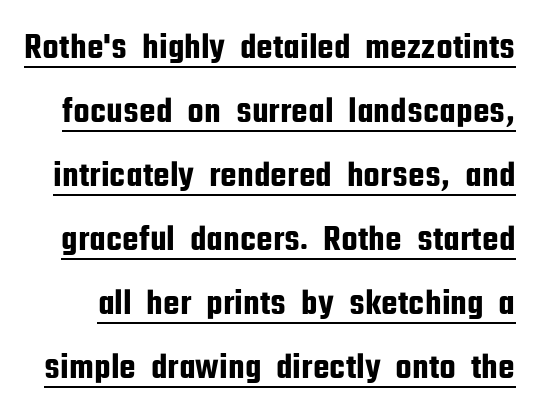
Q: Is the text italic (slanted)? A: No, it is upright.
Q: Is the typeface a serif or a sans-serif typeface? A: Sans-serif.
Q: Is the text underlined? A: Yes.
Q: Is the spacing between letters normal or unusually wide? A: Normal.
Q: Width (condensed, normal, or wide)? A: Condensed.
Q: Stroke contrast? A: Low.
Q: x-height? A: Medium.
Q: Monospaced? A: No.
